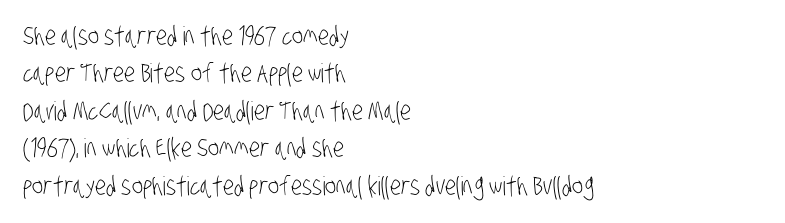
Is the letter spacing exaggerated? No — it looks like the ordinary default. Horizontal bands of white between lines are of average thickness. Underline: absent. Nothing heavy about these letters — not bold at all. The paragraph has a hard left edge and a soft right edge.
